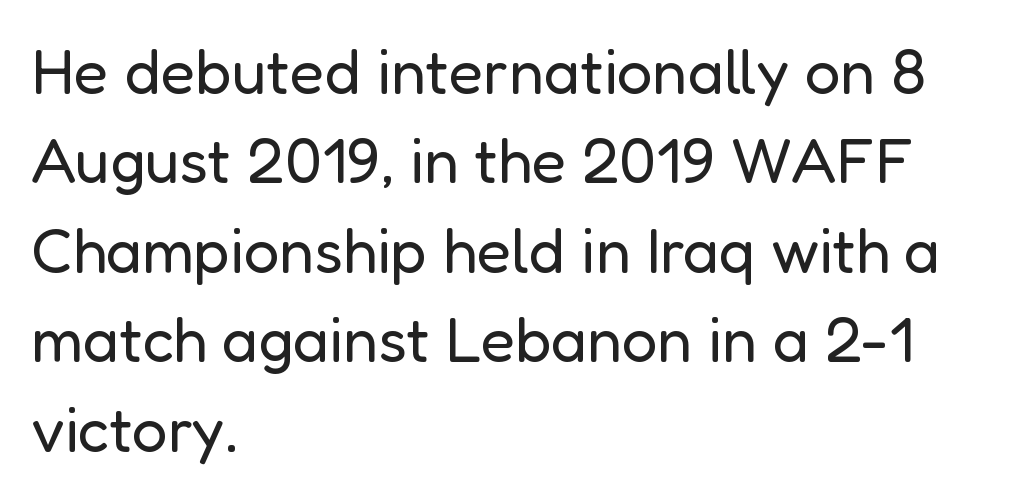
Check under the words: just untouched page. The letters carry no serifs — their stems end cleanly without finishing strokes. When letters stand straight like this, we call the style roman or upright. These lines sit exactly where default settings would place them.
